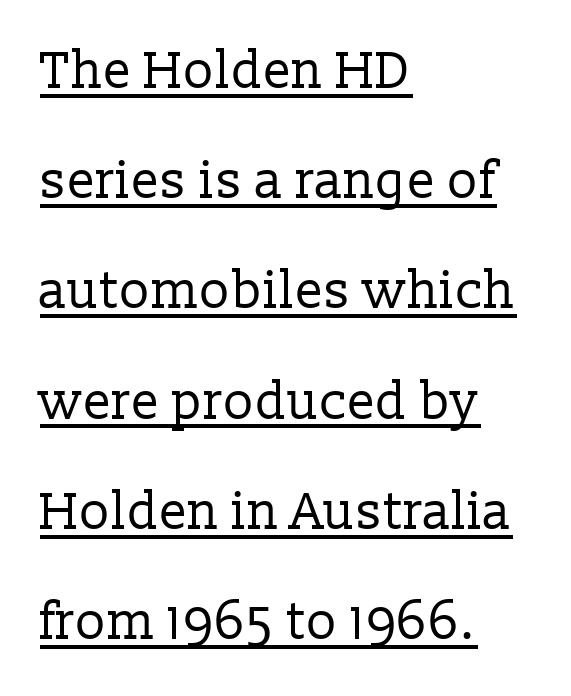
Q: Is the text bold? A: No.
Q: Is the text italic (slanted)? A: No, it is upright.
Q: Is the typeface a serif or a sans-serif typeface? A: Serif.
Q: Is the text underlined? A: Yes.
Q: How is the paragraph aligned? A: Left-aligned.
Q: Is the spacing between letters normal or unusually wide? A: Normal.
Q: Is the spacing between lines tight, normal or loose? A: Loose.
Q: Width (condensed, normal, or wide)? A: Normal.
Q: Stroke contrast? A: Low.
Q: x-height? A: Medium.
Q: Monospaced? A: No.
